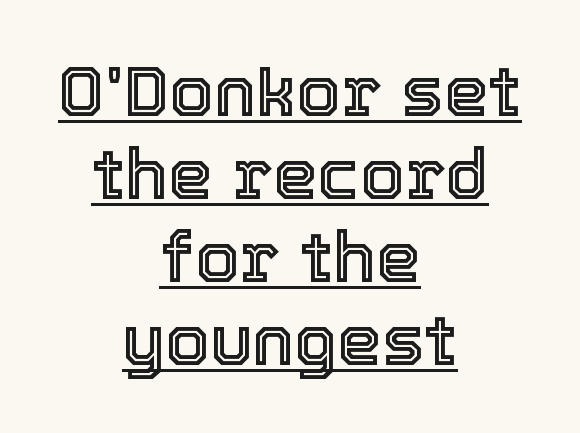
Q: Is the text italic (slanted)? A: No, it is upright.
Q: Is the text underlined? A: Yes.
Q: How is the paragraph aligned? A: Centered.
Q: Is the spacing between letters normal or unusually wide? A: Normal.
Q: Width (condensed, normal, or wide)? A: Normal.
Q: x-height? A: Medium.
Q: Monospaced? A: No.
